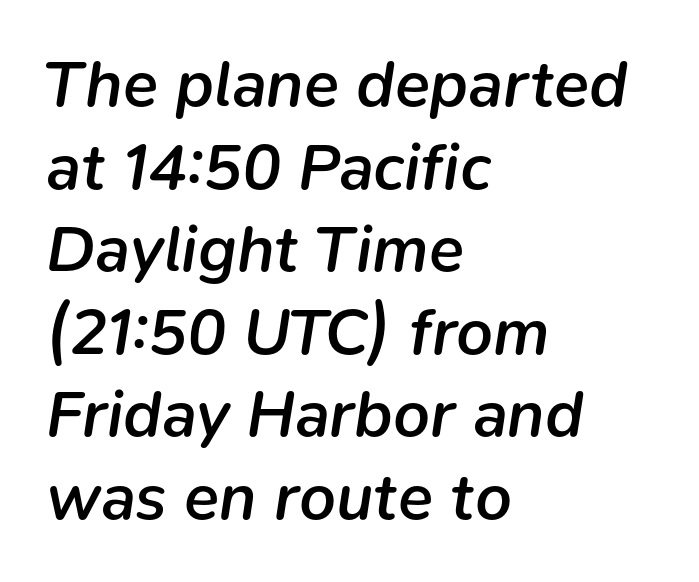
This is moderately heavy type, rendered in semibold. This block has exactly the height ordinary leading produces. This sample uses an oblique cut, with every glyph tilted off the vertical. There is no visible air inserted between adjacent glyphs. The glyphs are unaccompanied by any horizontal stroke below them. Line starts are locked; line ends wander.
